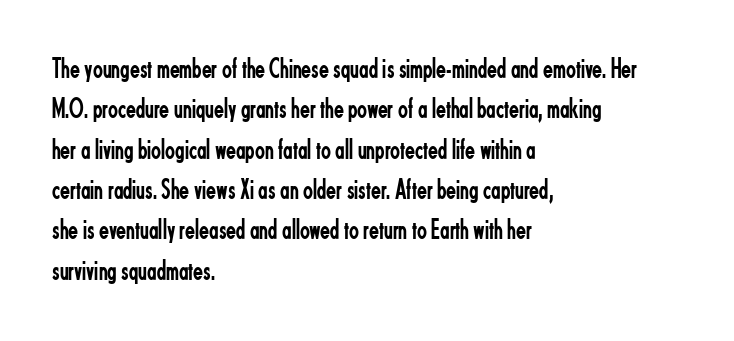
The image shows 29 px regular-weight, condensed sans-serif type, upright; set left-aligned, normal line spacing (1.39x), normal letter spacing, not underlined; low stroke contrast and a small x-height.
